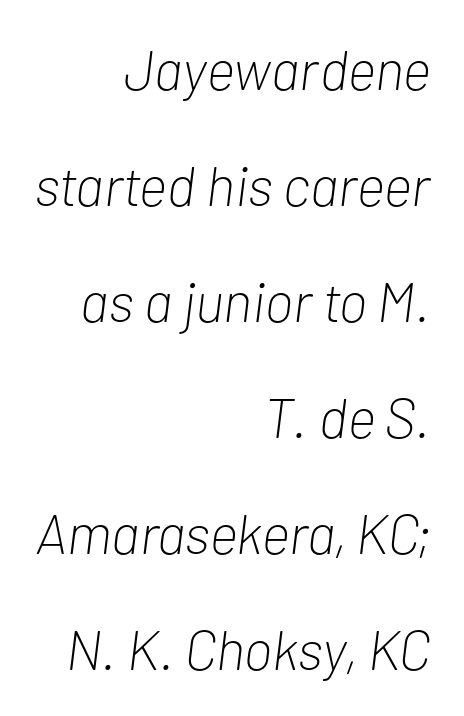
The image shows 56 px light, condensed type, italic (leaning right); set right-aligned, loose line spacing (2.07x), normal letter spacing, not underlined; low stroke contrast and a medium x-height.
